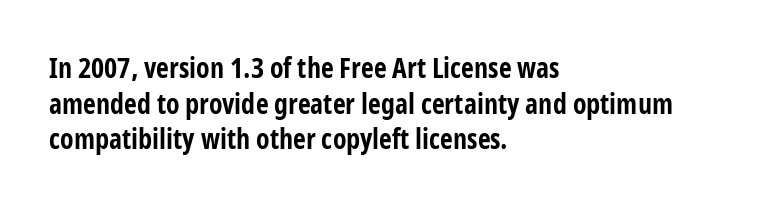
Rendered with straight, roman letterforms. A typesetter would label this face a sans. Thick stems and heavy bowls — unmistakably bold. The line-height multiplier appears to be the usual default.
